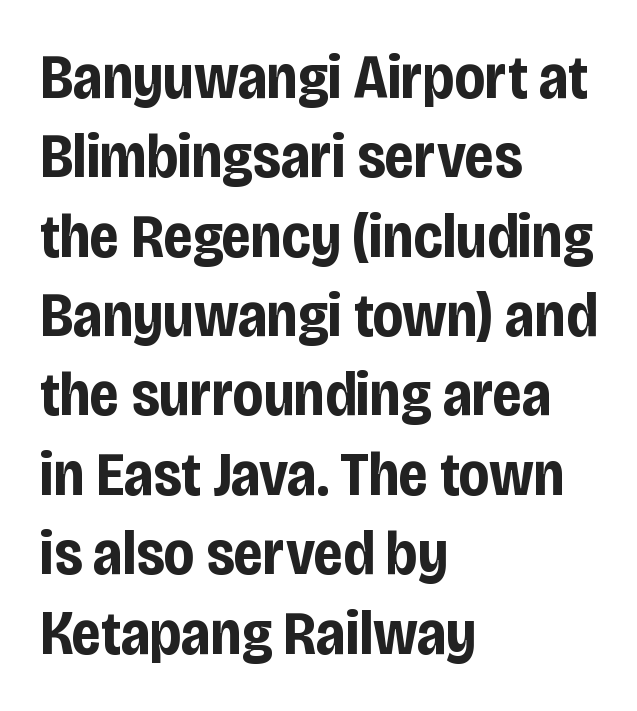
No feet cap the strokes, marking this as sans-serif type. Which margin do the lines hug? The left one — the right edge is uneven. The baseline area is clear. The passage shown stacks its lines at a standard gap. You could call the tracking neutral — neither tight nor loose.
